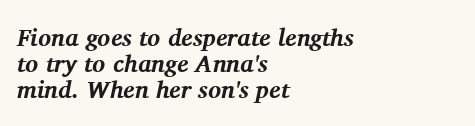
These lines were composed using italics. Underlining? Definitely not there. You'd pick this weight for a headline — it's a proper bold. The letterforms sit shoulder to shoulder at normal distance. Alignment: flush left. In terms of leading, this rendering errs on the cramped side.
